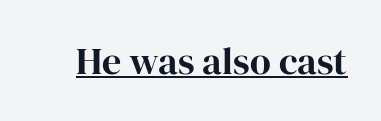
Q: Is the text bold? A: Yes.
Q: Is the text italic (slanted)? A: No, it is upright.
Q: Is the typeface a serif or a sans-serif typeface? A: Serif.
Q: Is the text underlined? A: Yes.
Q: Is the spacing between letters normal or unusually wide? A: Normal.
Q: Width (condensed, normal, or wide)? A: Normal.
Q: Stroke contrast? A: High.
Q: x-height? A: Medium.
Q: Monospaced? A: No.
